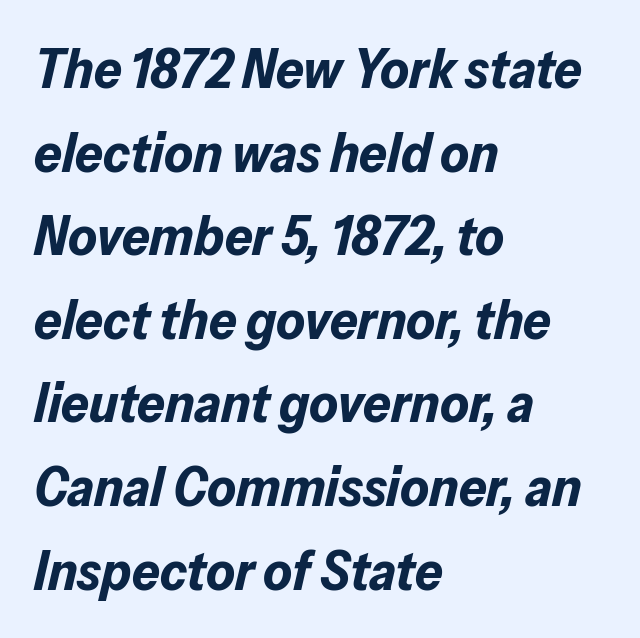
The rendering uses natural spacing where letterforms have individual widths. Compared with typical body copy, the letter spacing here is the same. Emphasis-style slanted type is in use. The space beneath each line is pristine and unruled.
